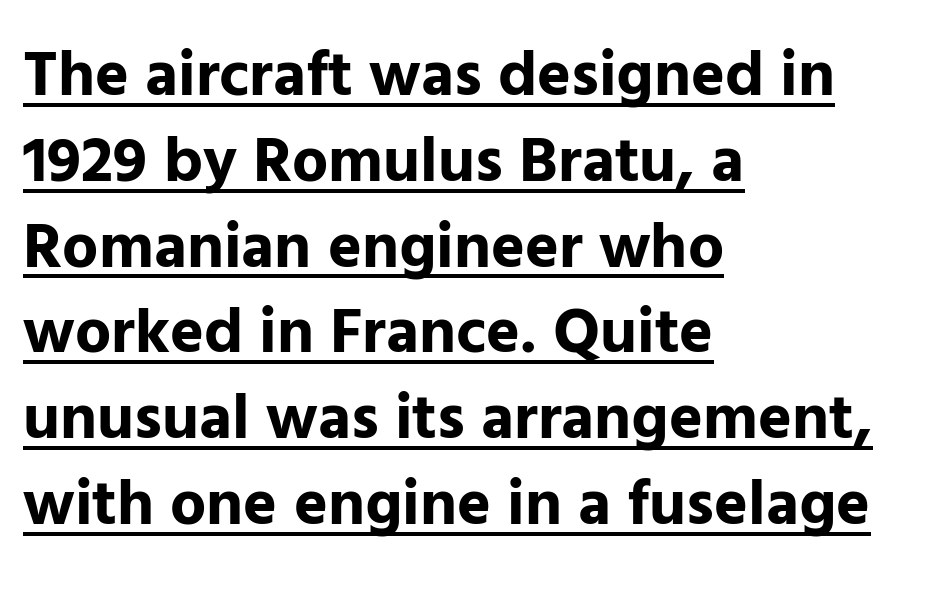
This rendering uses left alignment, leaving the right contour irregular. Type style note: lacks serifs. Spacing verdict: proportional, widths tailored to each character. This sample uses plain, unmodified letter spacing. A normal amount of white space separates one row of letters from the next.
